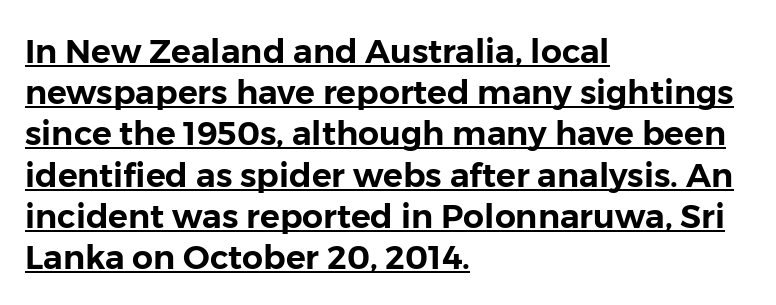
The image shows 33 px sans-serif type, upright; set left-aligned, normal line spacing (1.25x), normal letter spacing, underlined; low stroke contrast and a medium x-height.
